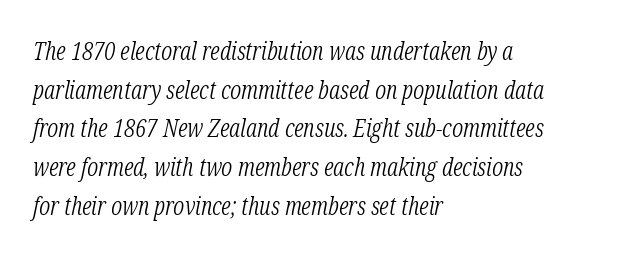
The image shows 25 px text type, italic (leaning right); set left-aligned, normal line spacing (1.55x), normal letter spacing, not underlined.
